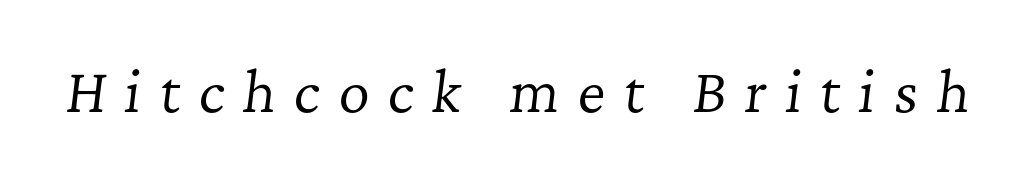
Unbolded letterforms with no extra heft. The type is letterspaced generously, with wide tracking. The designer went with a serif here, giving each stem small feet. The baseline area is clear.
